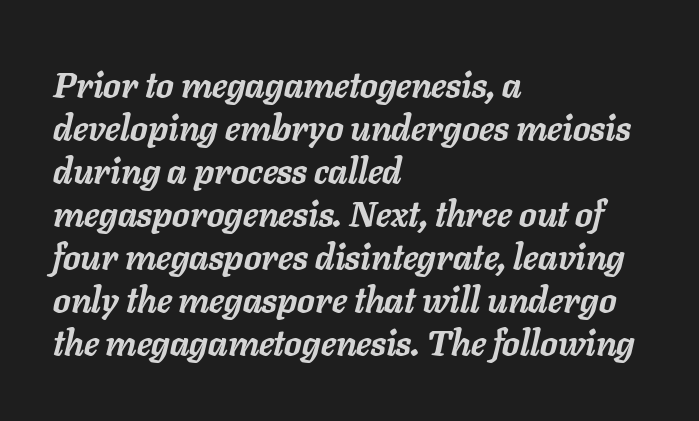
Set as a true bold cut, around the 700 mark. The whole block is typeset with a tilt. Underlining? Definitely not there. Letter spacing: default. A typesetter would call this proportional, since set widths differ per character.
